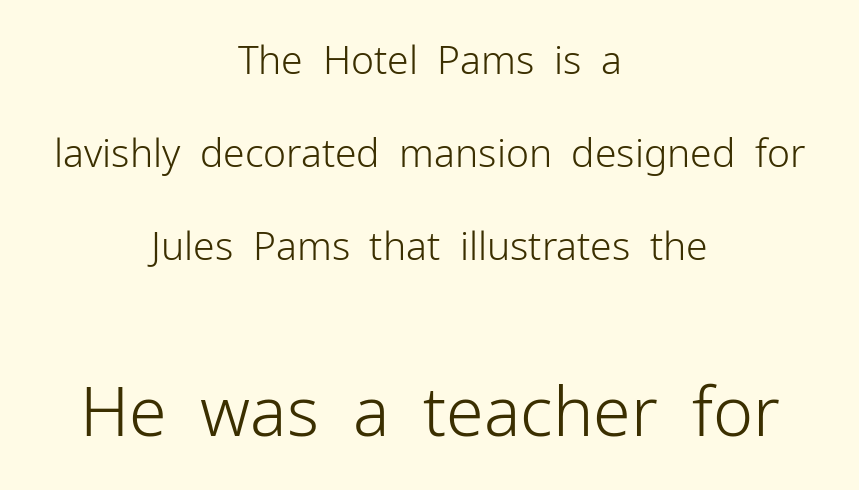
{"serif": "no", "italic": "no", "bold": "no", "weight": "light", "width": "normal", "stroke_contrast": "low", "x_height": "medium", "monospaced": "no", "underline": "no", "align": "center", "line_spacing": "loose", "line_spacing_ratio": 2.38, "letter_spacing": "normal", "letter_spacing_em": 0.0, "larger_block": "second", "size_ratio": 1.74, "glyph_px": 68}
